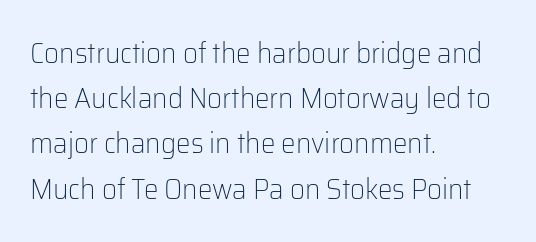
The image shows 29 px light sans-serif type, upright; set left-aligned, normal line spacing (1.56x), normal letter spacing, not underlined; low stroke contrast and a medium x-height.
